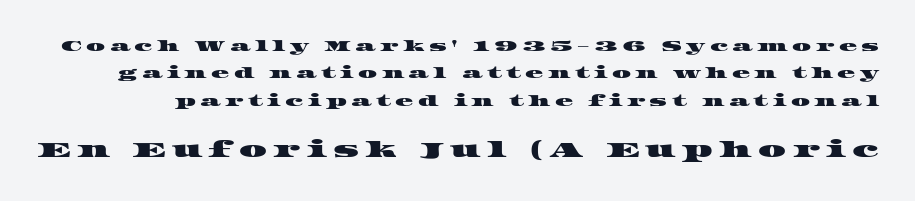
{"underline": "no", "line_spacing_ratio": 1.82, "letter_spacing": "wide", "letter_spacing_em": 0.29, "larger_block": "second", "size_ratio": 1.47, "glyph_px": 22}
